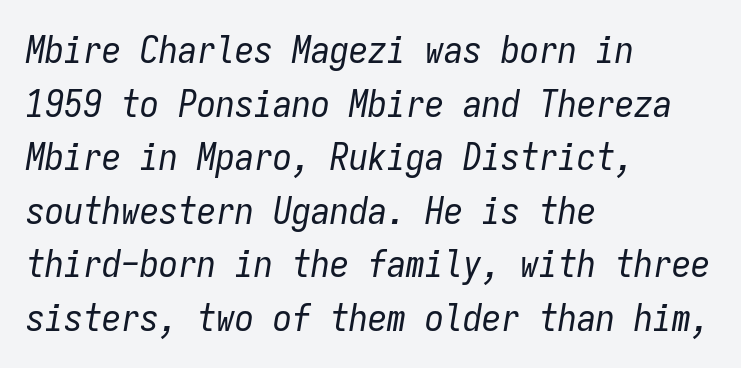
The whole block is typeset with a tilt. In terms of leading, this rendering sits right in the middle. No word sits above an underline. You could count columns in this text — the font is strictly monospaced. Stroke thickness stays within the range of a standard reading face or lighter.
